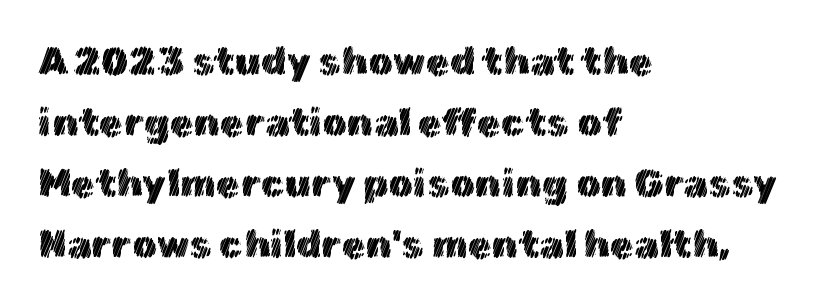
Any mark beneath the type? The region is blank. Default kerning and tracking; the words read as compact shapes. Ordinary non-slanted type is in use. These lines sit exactly where default settings would place them.
